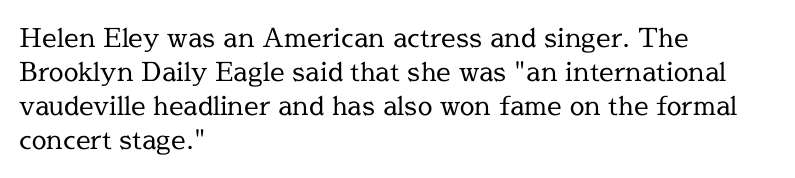
{"italic": "no", "bold": "no", "underline": "no", "align": "left", "line_spacing": "normal", "line_spacing_ratio": 1.31, "letter_spacing": "normal", "letter_spacing_em": 0.0, "glyph_px": 26}
